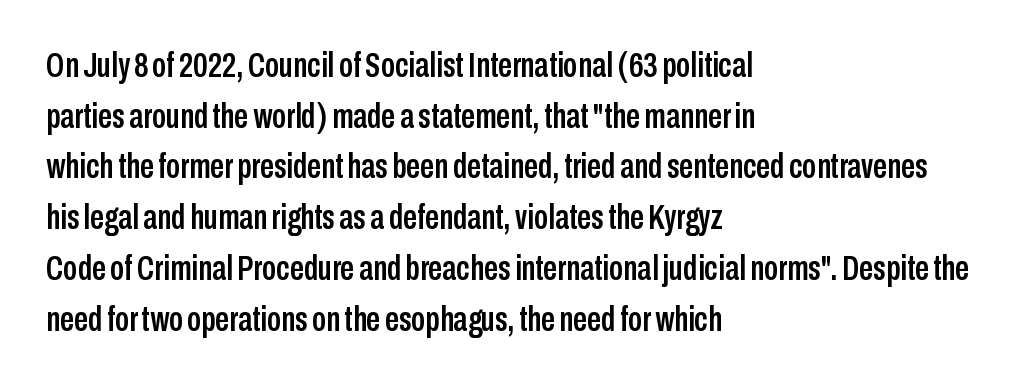
The string is rendered with underlining switched off. These lines are set flush left with a ragged right edge. Honestly, the letter spacing is just normal — you wouldn't notice it. Each letter's strokes conclude bluntly, with no projecting serifs.
